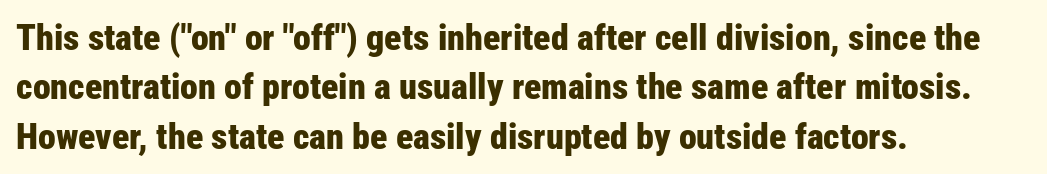
The image shows 36 px bold, condensed sans-serif type, upright; set left-aligned, normal line spacing (1.37x), normal letter spacing, not underlined; low stroke contrast and a medium x-height.
